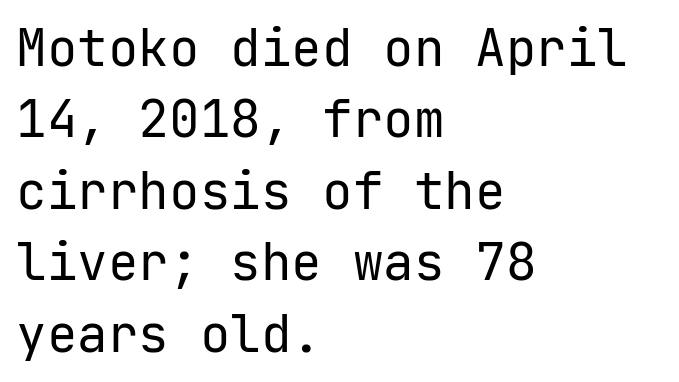
{"serif": "no", "italic": "no", "bold": "no", "weight": "regular", "width": "normal", "stroke_contrast": "low", "x_height": "medium", "monospaced": "yes", "underline": "no", "align": "left", "line_spacing": "normal", "line_spacing_ratio": 1.4, "letter_spacing": "normal", "letter_spacing_em": 0.0, "glyph_px": 51}
